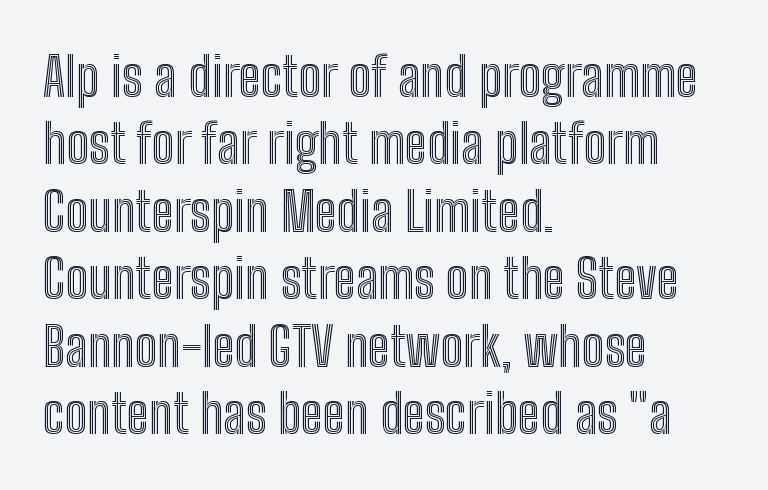
Q: Is the text italic (slanted)? A: No, it is upright.
Q: Is the text underlined? A: No.
Q: How is the paragraph aligned? A: Left-aligned.
Q: Is the spacing between letters normal or unusually wide? A: Normal.
Q: Is the spacing between lines tight, normal or loose? A: Normal.
Q: Width (condensed, normal, or wide)? A: Condensed.
Q: x-height? A: Medium.
Q: Monospaced? A: No.
